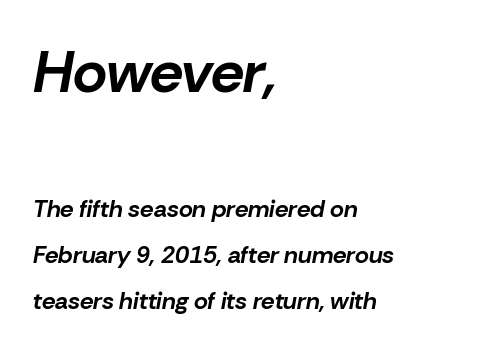
{"italic": "yes", "lean": "right", "slant_degrees": 10, "bold": "yes", "weight": "bold", "width": "normal", "stroke_contrast": "low", "x_height": "medium", "monospaced": "no", "underline": "no", "align": "left", "line_spacing": "loose", "line_spacing_ratio": 1.91, "letter_spacing": "normal", "letter_spacing_em": 0.0, "larger_block": "first", "size_ratio": 2.46, "glyph_px": 59}
